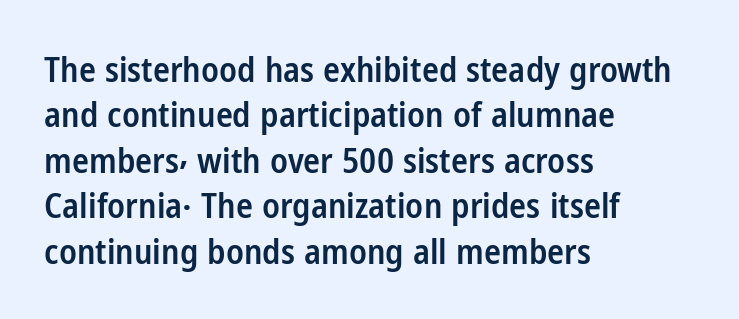
Q: Is the text bold? A: Semi-bold.
Q: Is the text italic (slanted)? A: No, it is upright.
Q: Is the typeface a serif or a sans-serif typeface? A: Sans-serif.
Q: Is the text underlined? A: No.
Q: How is the paragraph aligned? A: Left-aligned.
Q: Is the spacing between letters normal or unusually wide? A: Normal.
Q: Is the spacing between lines tight, normal or loose? A: Normal.
Q: Width (condensed, normal, or wide)? A: Condensed.
Q: Stroke contrast? A: Low.
Q: x-height? A: Medium.
Q: Monospaced? A: No.
